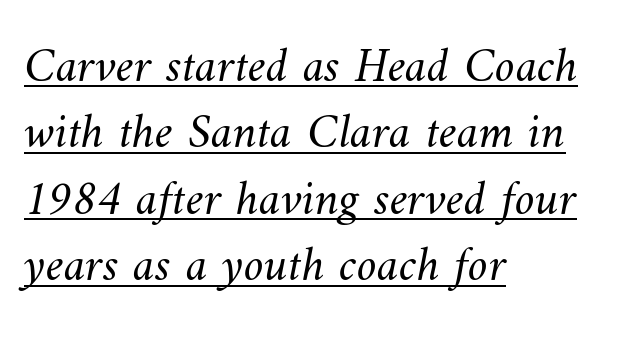
Standard letterfit; no display-style spreading of the glyphs. Think of a printed novel: that variable character pitch is what you see here. Is there much room between lines? A standard amount, neither cramped nor airy. This sample is left-justified, so line endings fall wherever the words run out.
